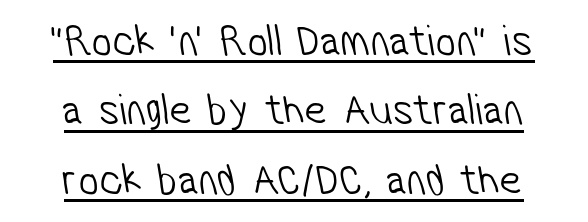
Q: Is the text bold? A: No.
Q: Is the typeface a serif or a sans-serif typeface? A: Sans-serif.
Q: Is the text underlined? A: Yes.
Q: How is the paragraph aligned? A: Centered.
Q: Is the spacing between letters normal or unusually wide? A: Normal.
Q: Is the spacing between lines tight, normal or loose? A: Normal.
Q: Width (condensed, normal, or wide)? A: Condensed.
Q: Stroke contrast? A: Low.
Q: x-height? A: Medium.
Q: Monospaced? A: No.
